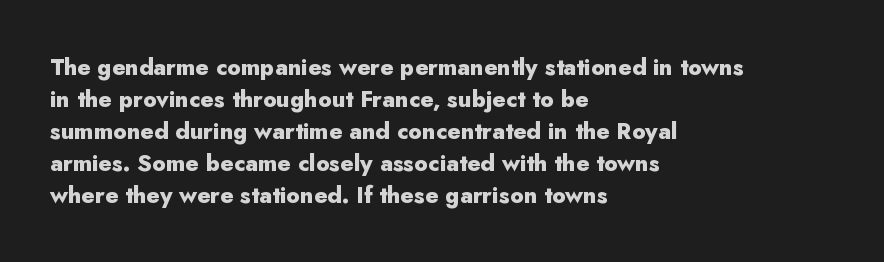
{"italic": "no", "bold": "yes", "underline": "no", "align": "left", "line_spacing": "normal", "line_spacing_ratio": 1.39, "letter_spacing": "normal", "letter_spacing_em": 0.0, "glyph_px": 23}
